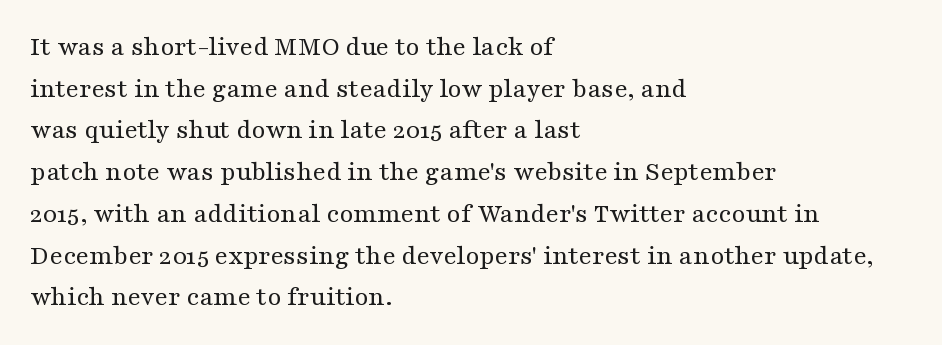
Q: Is the text bold? A: No.
Q: Is the text italic (slanted)? A: No, it is upright.
Q: Is the typeface a serif or a sans-serif typeface? A: Serif.
Q: Is the text underlined? A: No.
Q: How is the paragraph aligned? A: Left-aligned.
Q: Is the spacing between letters normal or unusually wide? A: Normal.
Q: Is the spacing between lines tight, normal or loose? A: Normal.
Q: Width (condensed, normal, or wide)? A: Wide.
Q: Stroke contrast? A: Medium.
Q: x-height? A: Medium.
Q: Monospaced? A: No.
